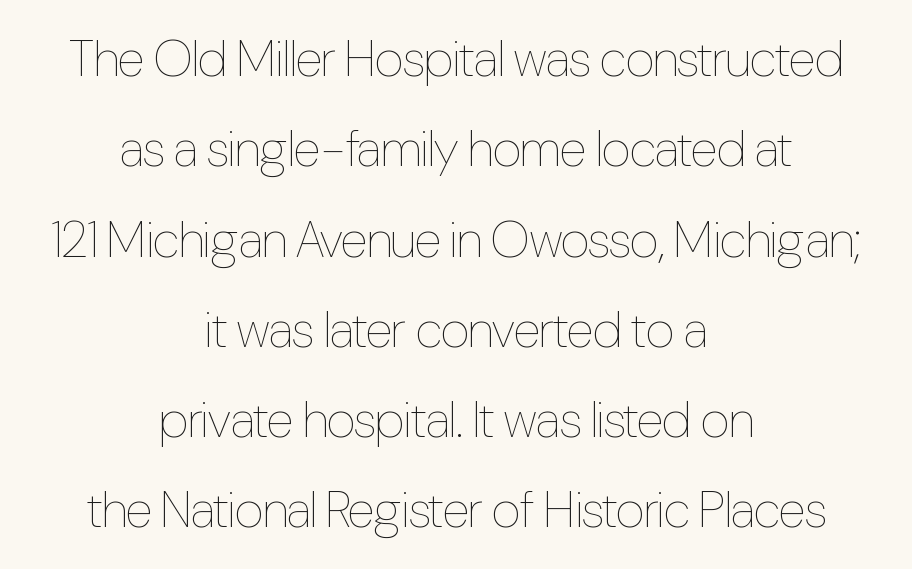
The image shows 51 px thin, condensed type, upright; set centered, line spacing 1.77x, normal letter spacing, not underlined; low stroke contrast and a medium x-height.
